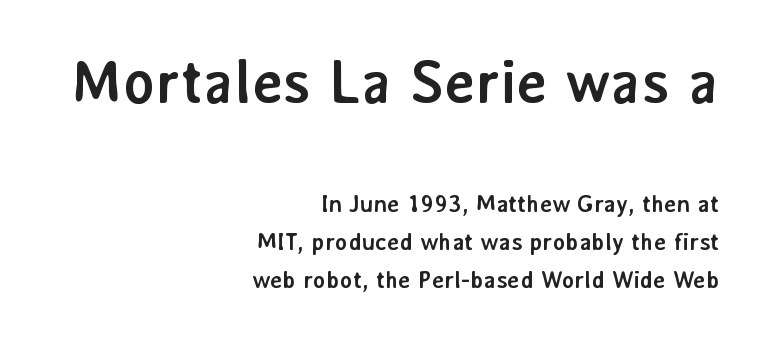
{"serif": "no", "italic": "no", "bold": "yes", "weight": "semibold", "width": "normal", "stroke_contrast": "low", "x_height": "medium", "monospaced": "no", "underline": "no", "align": "right", "line_spacing": "normal", "line_spacing_ratio": 1.57, "letter_spacing": "normal", "letter_spacing_em": 0.0, "larger_block": "first", "size_ratio": 2.5, "glyph_px": 60}
